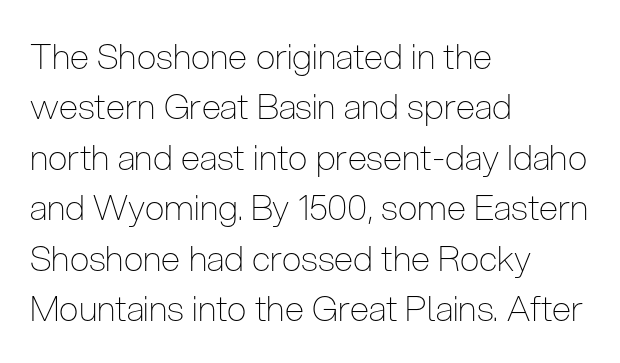
Q: Is the text bold? A: No.
Q: Is the text italic (slanted)? A: No, it is upright.
Q: Is the typeface a serif or a sans-serif typeface? A: Sans-serif.
Q: Is the text underlined? A: No.
Q: How is the paragraph aligned? A: Left-aligned.
Q: Is the spacing between letters normal or unusually wide? A: Normal.
Q: Is the spacing between lines tight, normal or loose? A: Normal.
Q: Width (condensed, normal, or wide)? A: Condensed.
Q: Stroke contrast? A: Low.
Q: x-height? A: Medium.
Q: Monospaced? A: No.
